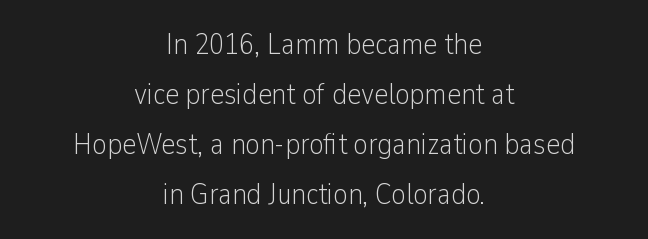
Q: Is the text bold? A: No.
Q: Is the text italic (slanted)? A: No, it is upright.
Q: Is the typeface a serif or a sans-serif typeface? A: Sans-serif.
Q: Is the text underlined? A: No.
Q: How is the paragraph aligned? A: Centered.
Q: Is the spacing between letters normal or unusually wide? A: Normal.
Q: Is the spacing between lines tight, normal or loose? A: Normal.
Q: Width (condensed, normal, or wide)? A: Condensed.
Q: Stroke contrast? A: Low.
Q: x-height? A: Medium.
Q: Monospaced? A: No.
